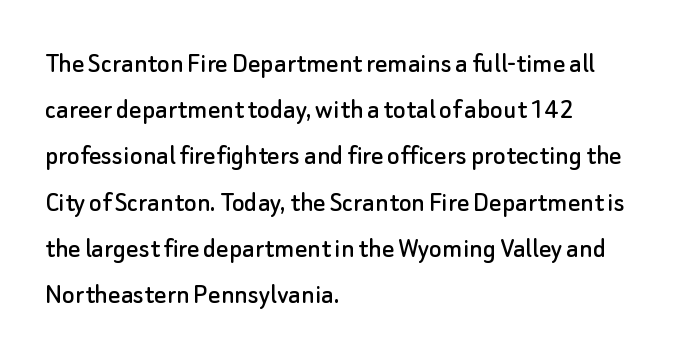
Q: Is the text italic (slanted)? A: No, it is upright.
Q: Is the typeface a serif or a sans-serif typeface? A: Sans-serif.
Q: Is the text underlined? A: No.
Q: How is the paragraph aligned? A: Left-aligned.
Q: Is the spacing between letters normal or unusually wide? A: Normal.
Q: Is the spacing between lines tight, normal or loose? A: Normal.
Q: Width (condensed, normal, or wide)? A: Normal.
Q: Stroke contrast? A: Low.
Q: x-height? A: Small.
Q: Monospaced? A: No.
